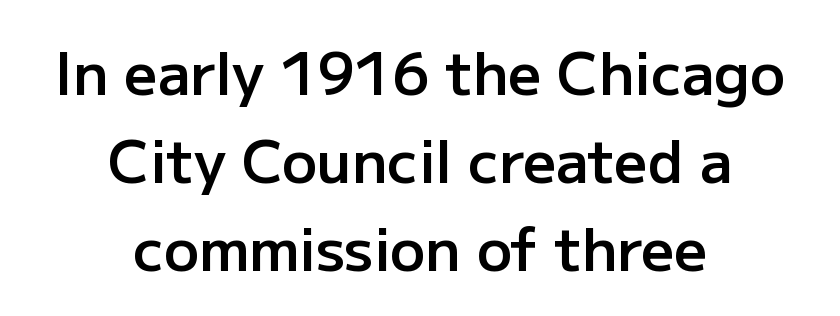
Q: Is the text bold? A: Semi-bold.
Q: Is the text italic (slanted)? A: No, it is upright.
Q: Is the typeface a serif or a sans-serif typeface? A: Sans-serif.
Q: Is the text underlined? A: No.
Q: How is the paragraph aligned? A: Centered.
Q: Is the spacing between letters normal or unusually wide? A: Normal.
Q: Is the spacing between lines tight, normal or loose? A: Normal.
Q: Width (condensed, normal, or wide)? A: Normal.
Q: Stroke contrast? A: Low.
Q: x-height? A: Medium.
Q: Monospaced? A: No.
